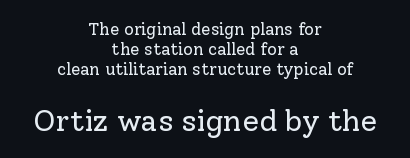
Q: Is the text bold? A: No.
Q: Is the text italic (slanted)? A: No, it is upright.
Q: Is the typeface a serif or a sans-serif typeface? A: Serif.
Q: Is the text underlined? A: No.
Q: How is the paragraph aligned? A: Centered.
Q: Is the spacing between letters normal or unusually wide? A: Normal.
Q: Which block of text is set in a larger size, the first (top) or the second (bottom)? A: The second (bottom) one.
Q: Width (condensed, normal, or wide)? A: Normal.
Q: Stroke contrast? A: Low.
Q: x-height? A: Medium.
Q: Monospaced? A: No.
